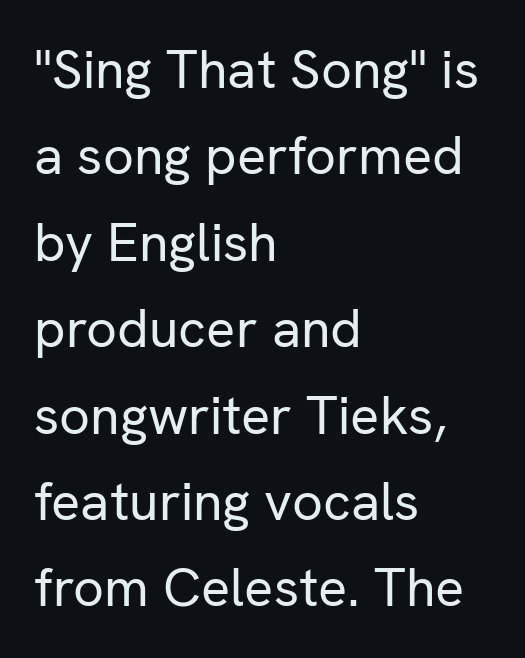
The image shows 54 px regular-weight sans-serif type, upright; set left-aligned, normal line spacing (1.6x), normal letter spacing, not underlined; low stroke contrast and a medium x-height.
